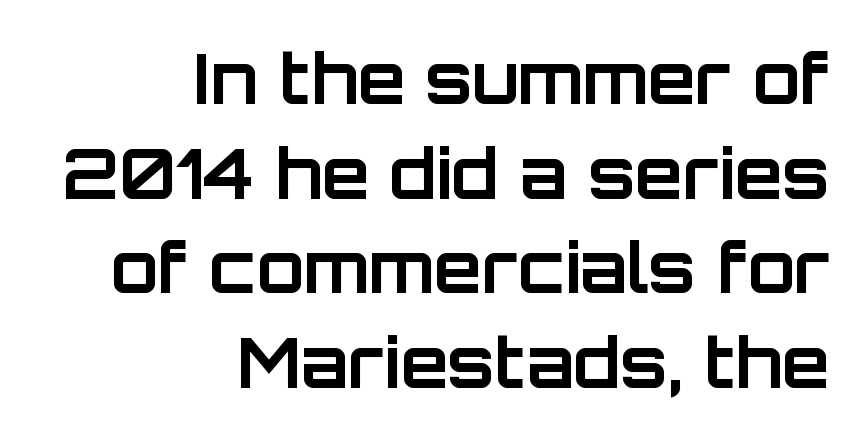
The passage shown is emphatically bold. Style check: upright. The rendering uses natural spacing where letterforms have individual widths. Reading down the column, the eye jumps a familiar distance to each next line. Check where the strokes stop: nothing finishes them off — pure sans.
